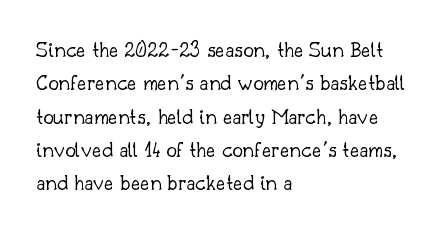
Q: Is the text bold? A: No.
Q: Is the text italic (slanted)? A: No, it is upright.
Q: Is the text underlined? A: No.
Q: How is the paragraph aligned? A: Left-aligned.
Q: Is the spacing between letters normal or unusually wide? A: Normal.
Q: Is the spacing between lines tight, normal or loose? A: Normal.
